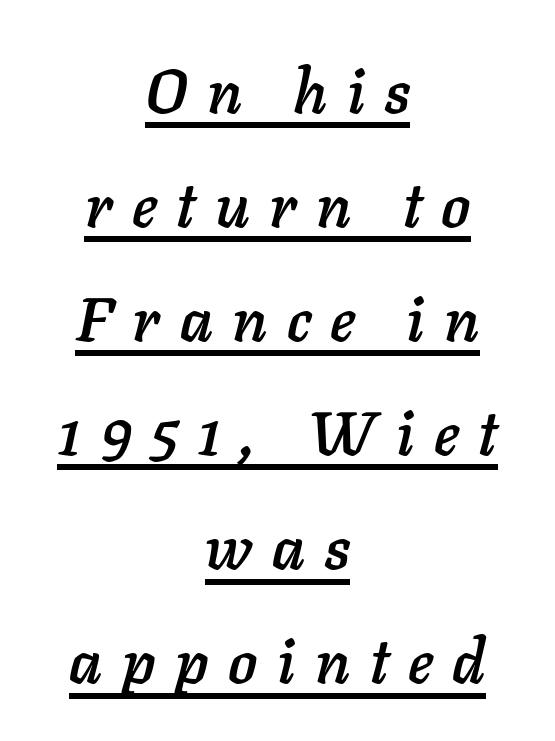
{"italic": "yes", "lean": "right", "slant_degrees": 11, "width": "normal", "stroke_contrast": "low", "x_height": "medium", "monospaced": "no", "underline": "yes", "align": "center", "line_spacing_ratio": 1.87, "letter_spacing": "wide", "letter_spacing_em": 0.32, "glyph_px": 61}
